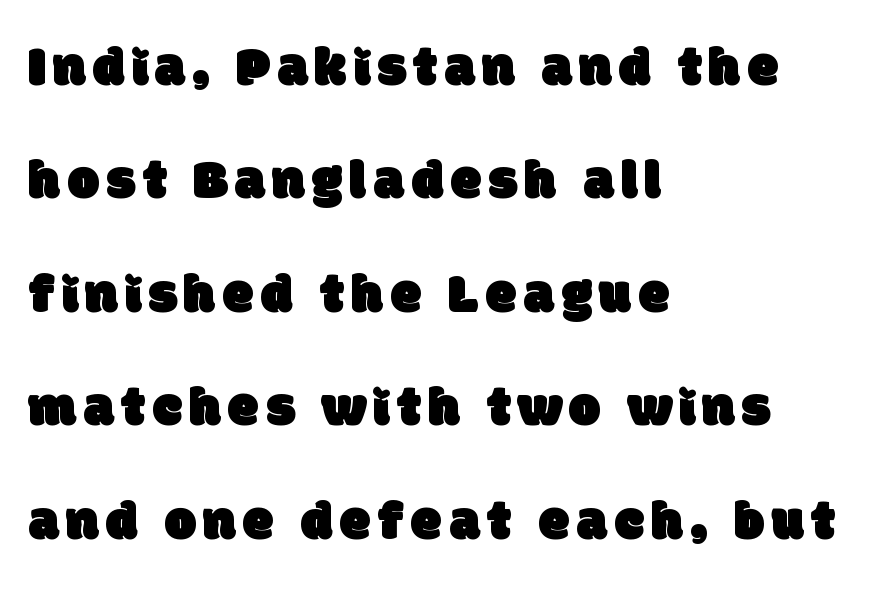
No feet cap the strokes, marking this as sans-serif type. The setting favours the left margin, as ordinary paragraphs usually do. The baseline area is clear. This sample has the flowing, uneven cadence of proportional lettering. Regarding leading, the lines here are spaced well apart.
